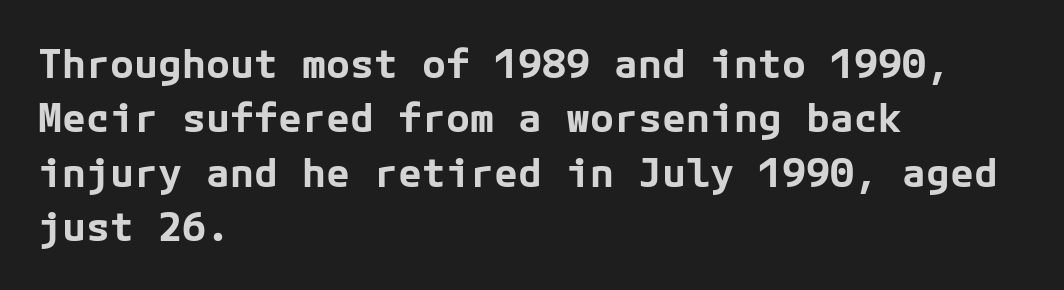
This sample uses an upright cut, with every glyph sitting square on the baseline. Observe the absence of serifs on each vertical stroke in this sample. Honestly, the row spacing looks completely unremarkable. Typesetter's note: full bold, strokes at maximum text heaviness. The passage shown has conventional tracking throughout. The string is rendered with underlining switched off.
